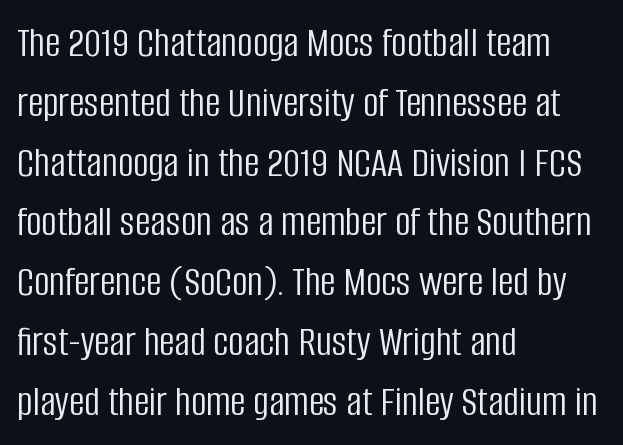
The image shows 43 px light, condensed sans-serif type, upright; set left-aligned, normal line spacing (1.39x), normal letter spacing, not underlined; low stroke contrast and a large x-height.
